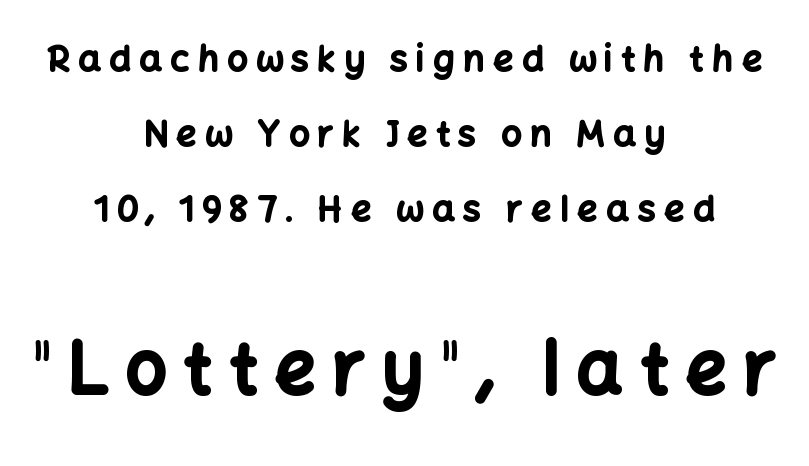
The emphasis by scale lands on block number two, below. You could not count columns in this text — the font is proportionally spaced. Classification — sans serif. Substantial extra tracking has been applied to these lines. This is the regular roman posture of the typeface.
